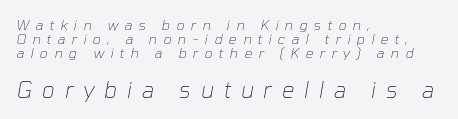
{"italic": "yes", "lean": "right", "slant_degrees": 10, "bold": "no", "underline": "no", "align": "left", "line_spacing": "tight", "line_spacing_ratio": 1.0, "letter_spacing": "wide", "letter_spacing_em": 0.45, "larger_block": "second", "size_ratio": 1.57, "glyph_px": 22}
